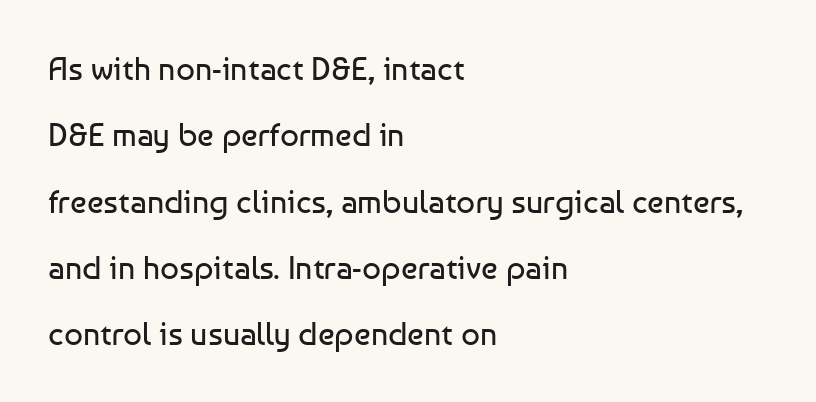
Vertical strokes here are truly vertical. The cut favours lightness, reaching ordinary text weight at its darkest. No extra tracking has been applied to these lines. These lines are rendered in a variable-pitch font.
